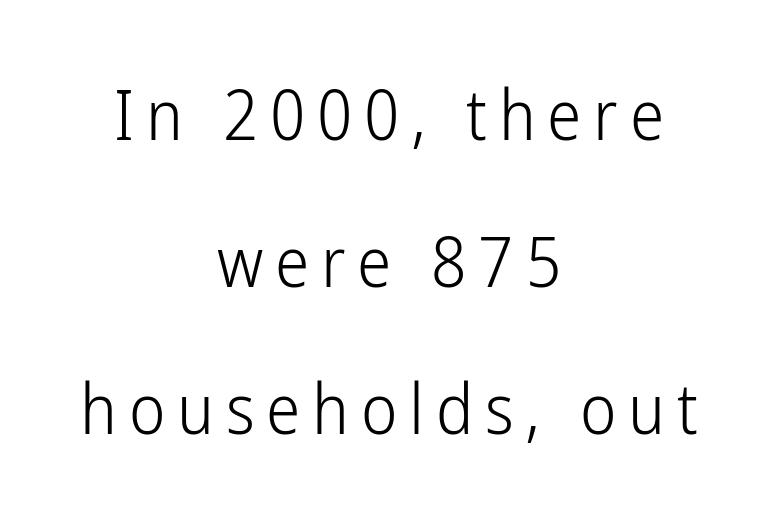
Q: Is the text bold? A: No.
Q: Is the text italic (slanted)? A: No, it is upright.
Q: Is the typeface a serif or a sans-serif typeface? A: Sans-serif.
Q: Is the text underlined? A: No.
Q: How is the paragraph aligned? A: Centered.
Q: Is the spacing between lines tight, normal or loose? A: Loose.
Q: Width (condensed, normal, or wide)? A: Condensed.
Q: Stroke contrast? A: Low.
Q: x-height? A: Medium.
Q: Monospaced? A: No.
